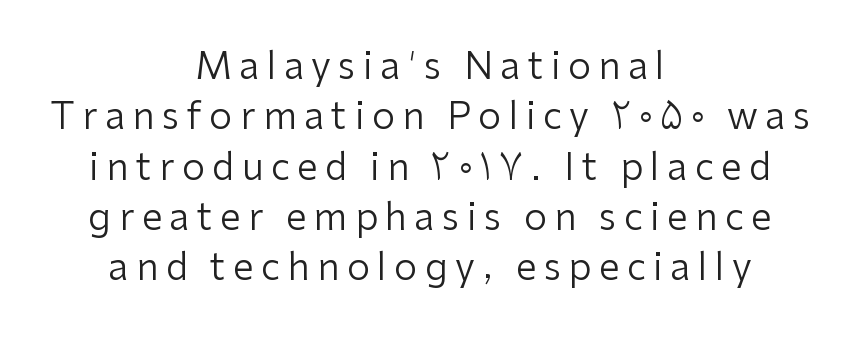
Q: Is the text bold? A: No.
Q: Is the text italic (slanted)? A: No, it is upright.
Q: Is the typeface a serif or a sans-serif typeface? A: Sans-serif.
Q: Is the text underlined? A: No.
Q: How is the paragraph aligned? A: Centered.
Q: Is the spacing between letters normal or unusually wide? A: Unusually wide.
Q: Is the spacing between lines tight, normal or loose? A: Normal.
Q: Width (condensed, normal, or wide)? A: Normal.
Q: Stroke contrast? A: Low.
Q: x-height? A: Medium.
Q: Monospaced? A: No.
